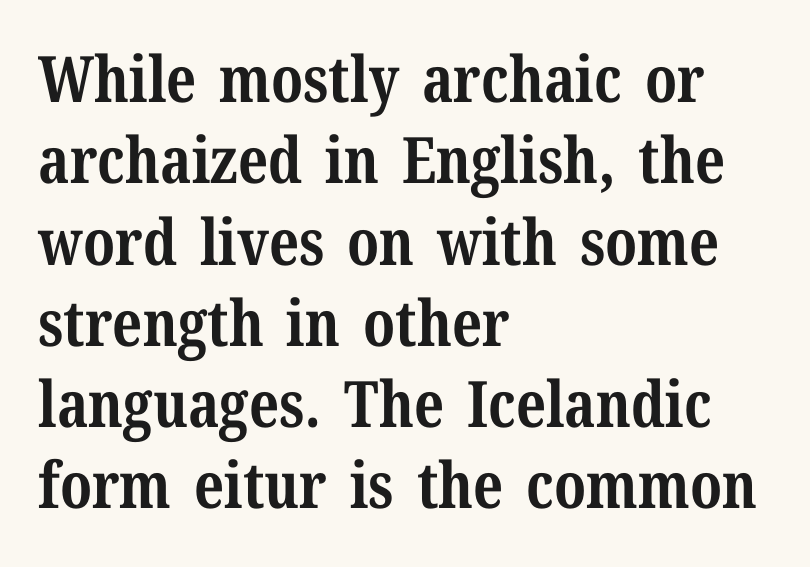
Q: Is the text bold? A: Yes.
Q: Is the text italic (slanted)? A: No, it is upright.
Q: Is the typeface a serif or a sans-serif typeface? A: Serif.
Q: Is the text underlined? A: No.
Q: How is the paragraph aligned? A: Left-aligned.
Q: Is the spacing between letters normal or unusually wide? A: Normal.
Q: Is the spacing between lines tight, normal or loose? A: Normal.
Q: Width (condensed, normal, or wide)? A: Normal.
Q: Stroke contrast? A: Medium.
Q: x-height? A: Medium.
Q: Monospaced? A: No.
